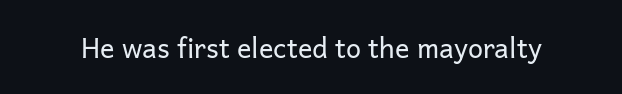
The image shows 27 px text type, upright; set normal letter spacing, not underlined.
